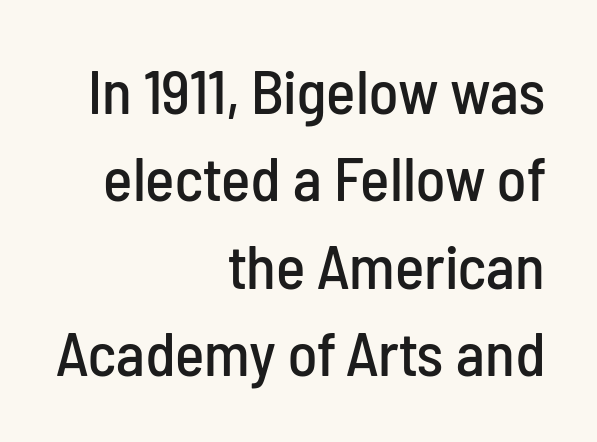
Q: Is the text italic (slanted)? A: No, it is upright.
Q: Is the typeface a serif or a sans-serif typeface? A: Sans-serif.
Q: Is the text underlined? A: No.
Q: How is the paragraph aligned? A: Right-aligned.
Q: Is the spacing between letters normal or unusually wide? A: Normal.
Q: Is the spacing between lines tight, normal or loose? A: Normal.
Q: Width (condensed, normal, or wide)? A: Condensed.
Q: Stroke contrast? A: Low.
Q: x-height? A: Medium.
Q: Monospaced? A: No.
